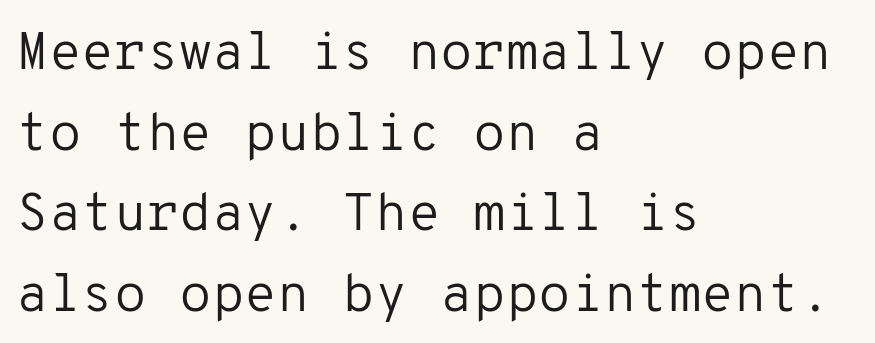
The image shows 53 px regular-weight sans-serif type, upright, monospaced; set left-aligned, normal line spacing (1.52x), normal letter spacing, not underlined; low stroke contrast and a medium x-height.
